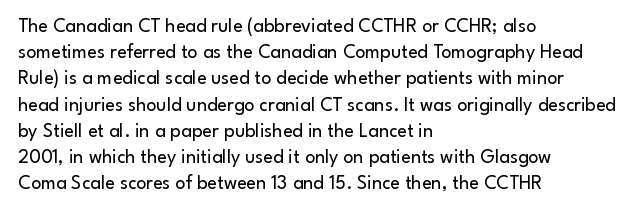
No chunkiness to these letters — they're not bold. Alignment: flush left. Do the letters lean? They stand straight. Horizontal bands of white between lines are of average thickness. Has an underline been added? It has not. Is the letter spacing exaggerated? No — it looks like the ordinary default.
